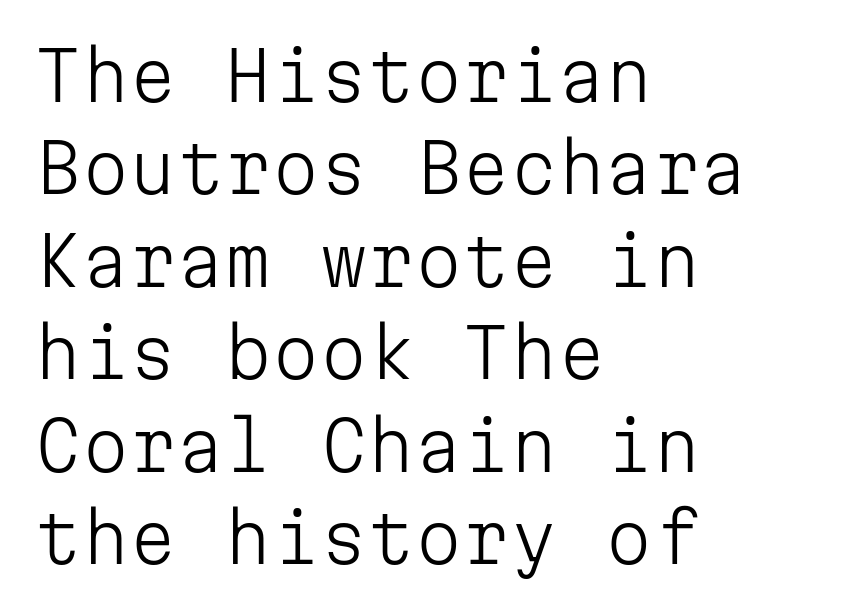
Q: Is the text bold? A: No.
Q: Is the text italic (slanted)? A: No, it is upright.
Q: Is the typeface a serif or a sans-serif typeface? A: Sans-serif.
Q: Is the text underlined? A: No.
Q: How is the paragraph aligned? A: Left-aligned.
Q: Is the spacing between letters normal or unusually wide? A: Normal.
Q: Is the spacing between lines tight, normal or loose? A: Normal.
Q: Width (condensed, normal, or wide)? A: Normal.
Q: Stroke contrast? A: Low.
Q: x-height? A: Medium.
Q: Monospaced? A: Yes.
